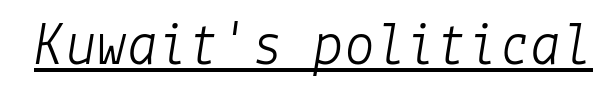
Does a line run under the words? Yes, clearly. Characters follow at the spacing the type designer built in. Weight: in the light-to-regular range. There's an unmistakable incline to the writing here.
